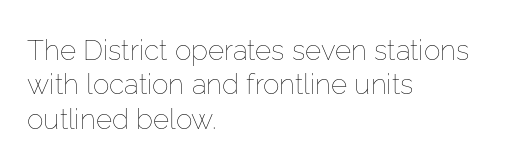
The image shows 28 px thin type, upright; set left-aligned, line spacing 1.23x, normal letter spacing, not underlined; low stroke contrast and a medium x-height.
